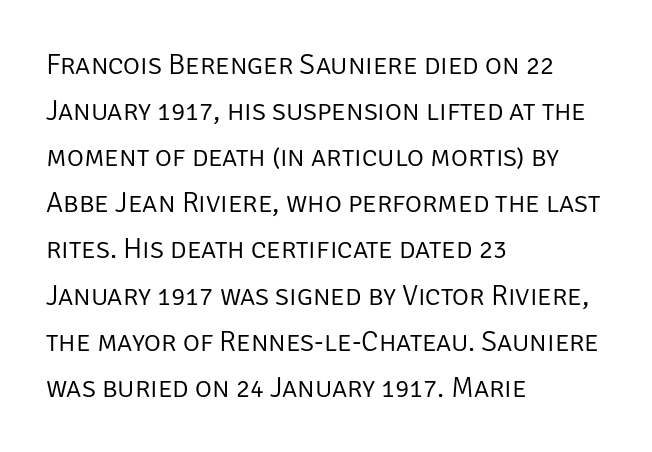
{"serif": "no", "italic": "no", "bold": "no", "weight": "light", "width": "normal", "stroke_contrast": "low", "x_height": "large", "monospaced": "no", "underline": "no", "align": "left", "line_spacing": "normal", "line_spacing_ratio": 1.59, "letter_spacing": "normal", "letter_spacing_em": 0.0, "glyph_px": 29}
